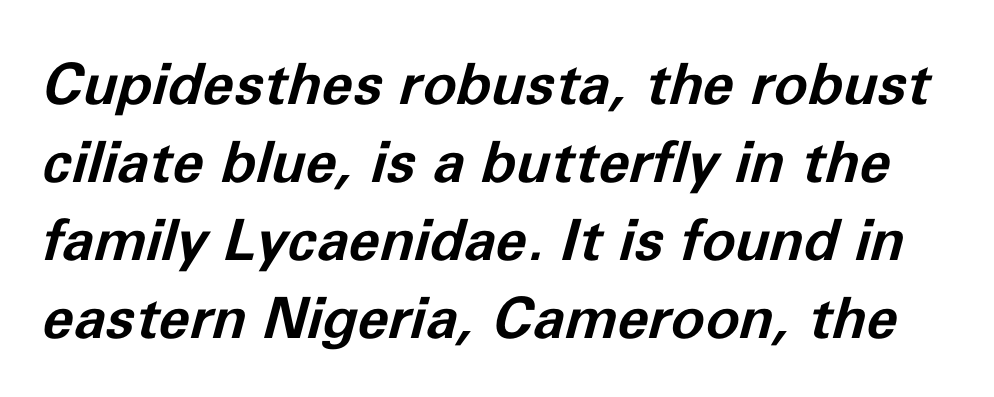
{"italic": "yes", "lean": "right", "slant_degrees": 11, "bold": "yes", "weight": "bold", "width": "normal", "stroke_contrast": "low", "x_height": "medium", "monospaced": "no", "underline": "no", "line_spacing": "normal", "line_spacing_ratio": 1.37, "letter_spacing": "normal", "letter_spacing_em": 0.0, "glyph_px": 57}
